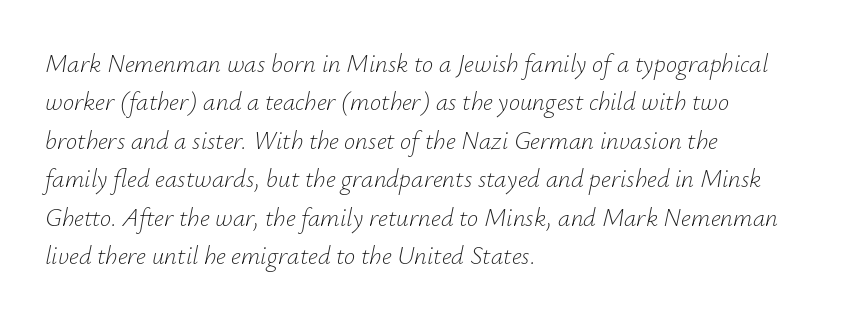
{"italic": "yes", "lean": "right", "slant_degrees": 12, "bold": "no", "underline": "no", "align": "left", "line_spacing": "normal", "line_spacing_ratio": 1.54, "letter_spacing": "normal", "letter_spacing_em": 0.0, "glyph_px": 25}
